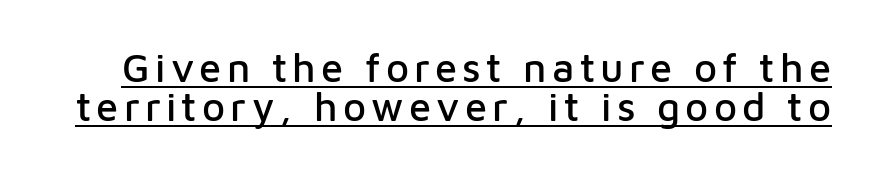
Q: Is the text italic (slanted)? A: No, it is upright.
Q: Is the typeface a serif or a sans-serif typeface? A: Sans-serif.
Q: Is the text underlined? A: Yes.
Q: Is the spacing between lines tight, normal or loose? A: Tight.
Q: Width (condensed, normal, or wide)? A: Normal.
Q: Stroke contrast? A: Low.
Q: x-height? A: Medium.
Q: Monospaced? A: No.
